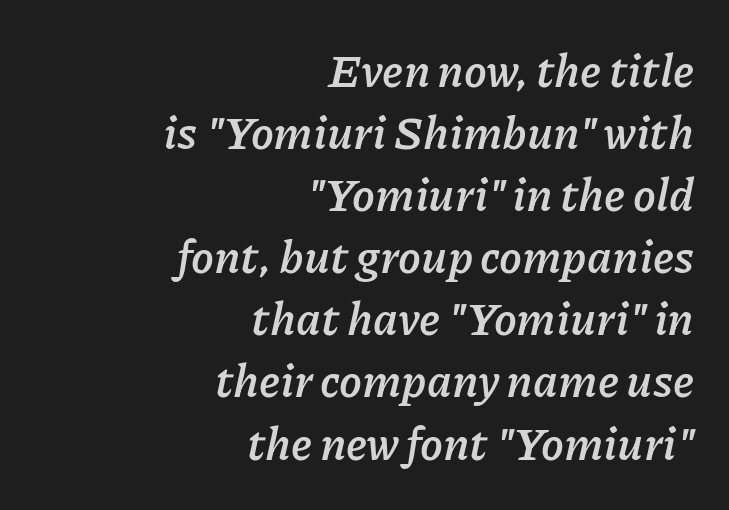
Q: Is the text bold? A: Yes.
Q: Is the text italic (slanted)? A: Yes, it leans right by about 11 degrees.
Q: Is the text underlined? A: No.
Q: How is the paragraph aligned? A: Right-aligned.
Q: Is the spacing between letters normal or unusually wide? A: Normal.
Q: Is the spacing between lines tight, normal or loose? A: Normal.
Q: Width (condensed, normal, or wide)? A: Normal.
Q: Stroke contrast? A: Low.
Q: x-height? A: Medium.
Q: Monospaced? A: No.
